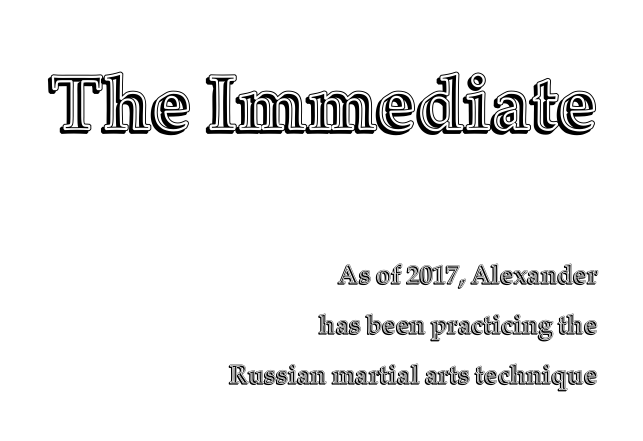
Q: Is the text italic (slanted)? A: No, it is upright.
Q: Is the text underlined? A: No.
Q: How is the paragraph aligned? A: Right-aligned.
Q: Is the spacing between letters normal or unusually wide? A: Normal.
Q: Is the spacing between lines tight, normal or loose? A: Loose.
Q: Which block of text is set in a larger size, the first (top) or the second (bottom)? A: The first (top) one.
Q: Width (condensed, normal, or wide)? A: Normal.
Q: x-height? A: Medium.
Q: Monospaced? A: No.
